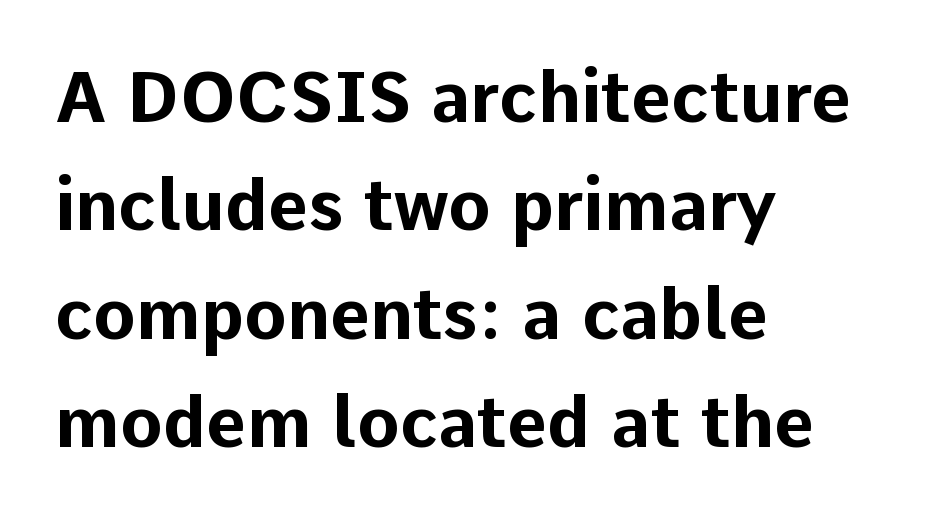
The image shows 70 px bold sans-serif type, upright; set left-aligned, normal line spacing (1.55x), normal letter spacing, not underlined; low stroke contrast and a medium x-height.
